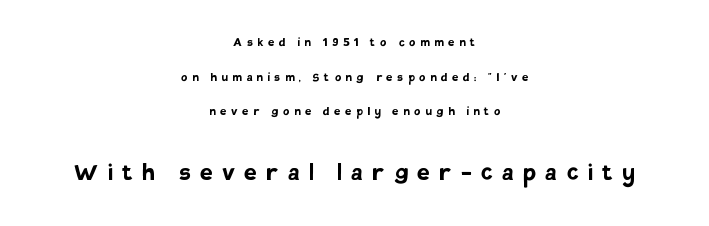
The whitespace from short lines is split evenly between both sides. The rendering uses a bold face; every stroke is thick and dark. Line spacing here is loose. Does the lettering tilt? It doesn't — this is upright. There is plenty of visible air inserted between adjacent glyphs. The characters display no serif detailing; their extremities are plain.
